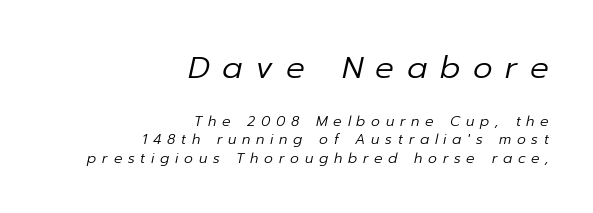
Q: Is the text bold? A: No.
Q: Is the text italic (slanted)? A: Yes, it leans right by about 12 degrees.
Q: Is the text underlined? A: No.
Q: How is the paragraph aligned? A: Right-aligned.
Q: Is the spacing between letters normal or unusually wide? A: Unusually wide.
Q: Is the spacing between lines tight, normal or loose? A: Normal.
Q: Which block of text is set in a larger size, the first (top) or the second (bottom)? A: The first (top) one.
Q: Width (condensed, normal, or wide)? A: Normal.
Q: Stroke contrast? A: Low.
Q: x-height? A: Medium.
Q: Monospaced? A: No.
